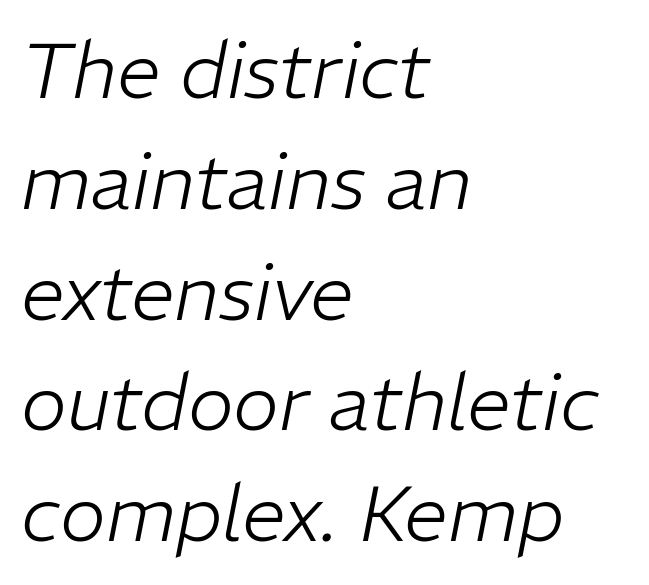
{"italic": "yes", "lean": "right", "slant_degrees": 11, "bold": "no", "weight": "light", "width": "normal", "stroke_contrast": "low", "x_height": "medium", "monospaced": "no", "underline": "no", "align": "left", "line_spacing": "normal", "line_spacing_ratio": 1.42, "letter_spacing": "normal", "letter_spacing_em": 0.0, "glyph_px": 78}
